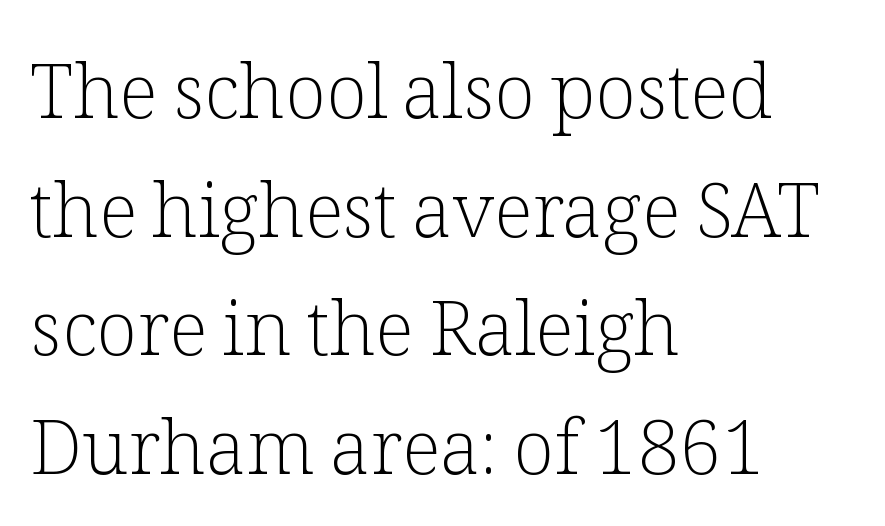
The specimen reads as upright at a glance. The letters carry serifs — small finishing strokes at the ends of their stems. Nobody touched the tracking dial on this one. A bare baseline throughout the passage. No chunkiness to these letters — they're not bold. The ragged edge is on the right, which tells us the setting is flush left.
